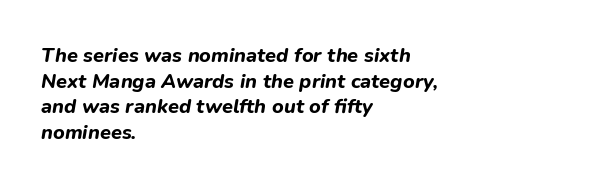
Glance below the letters and you will spot only blank space. How heavy is the stroke? Heavy — this is a bold. This is oblique type, the kind used for emphasis or titles. In terms of letterspacing, this is plain default setting. If you measured baseline to baseline, you'd find a middling distance.
